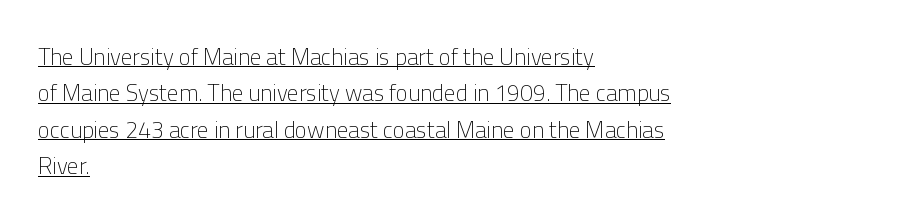
Q: Is the text bold? A: No.
Q: Is the text italic (slanted)? A: No, it is upright.
Q: Is the text underlined? A: Yes.
Q: How is the paragraph aligned? A: Left-aligned.
Q: Is the spacing between letters normal or unusually wide? A: Normal.
Q: Is the spacing between lines tight, normal or loose? A: Normal.
